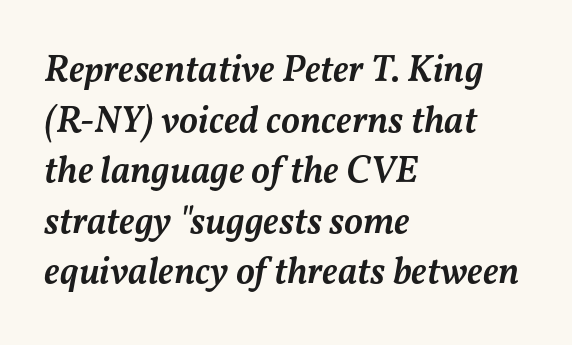
The image shows 38 px semibold type, italic (leaning right); set left-aligned, normal line spacing (1.33x), normal letter spacing, not underlined; medium stroke contrast and a medium x-height.
